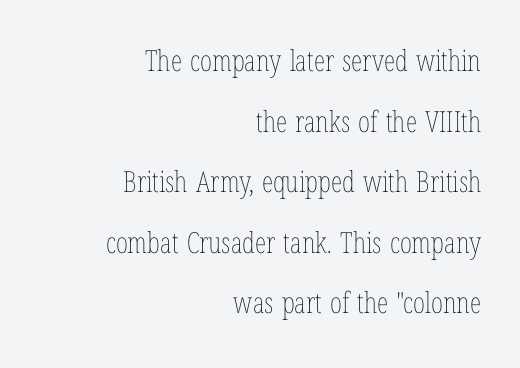
Q: Is the text bold? A: No.
Q: Is the text italic (slanted)? A: No, it is upright.
Q: Is the text underlined? A: No.
Q: How is the paragraph aligned? A: Right-aligned.
Q: Is the spacing between letters normal or unusually wide? A: Normal.
Q: Is the spacing between lines tight, normal or loose? A: Loose.
Q: Width (condensed, normal, or wide)? A: Condensed.
Q: Stroke contrast? A: Low.
Q: x-height? A: Medium.
Q: Monospaced? A: No.
